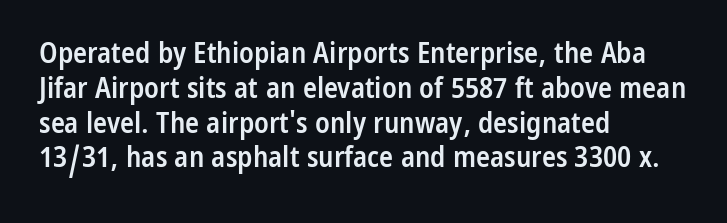
Q: Is the text bold? A: Semi-bold.
Q: Is the text italic (slanted)? A: No, it is upright.
Q: Is the typeface a serif or a sans-serif typeface? A: Sans-serif.
Q: Is the text underlined? A: No.
Q: How is the paragraph aligned? A: Left-aligned.
Q: Is the spacing between letters normal or unusually wide? A: Normal.
Q: Width (condensed, normal, or wide)? A: Condensed.
Q: Stroke contrast? A: Low.
Q: x-height? A: Medium.
Q: Monospaced? A: No.
